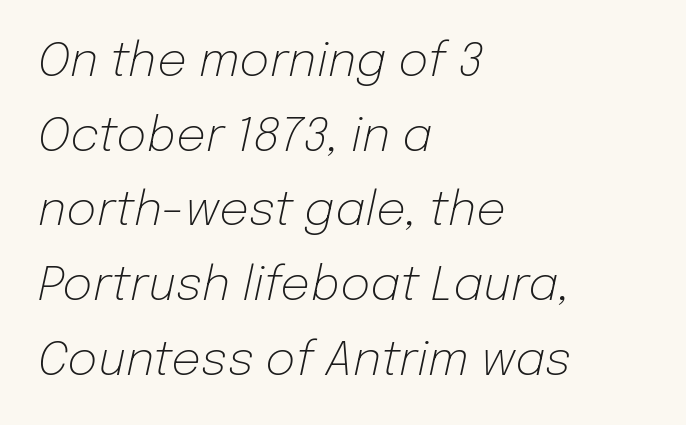
Summary of weight: not heavy and not bold. The zone under the glyphs is completely vacant. A typesetter would call this proportional, since set widths differ per character. Which margin do the lines hug? The left one — the right edge is uneven. Reading down the column, the eye jumps a familiar distance to each next line.
